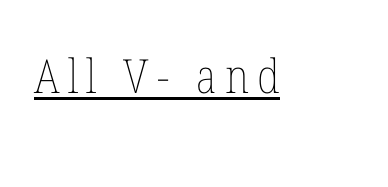
The lettering is marked with a stroke running underneath it. Is there any slant? The stems are plumb. Stroke mass is kept to a normal reading level or below. This sample has the flowing, uneven cadence of proportional lettering.
